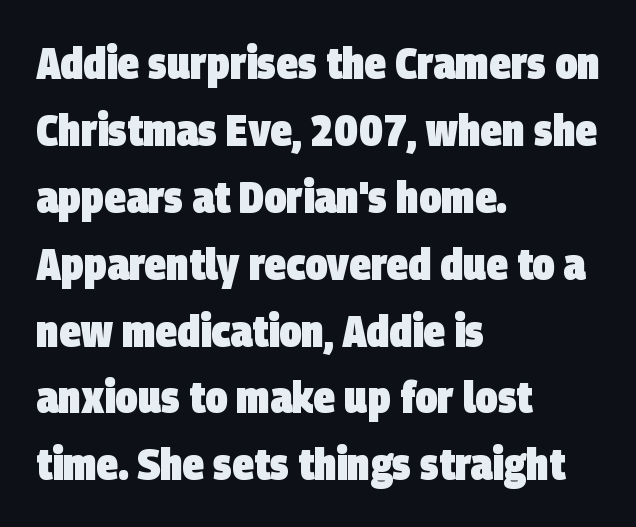
Q: Is the text bold? A: Yes.
Q: Is the typeface a serif or a sans-serif typeface? A: Sans-serif.
Q: Is the text underlined? A: No.
Q: How is the paragraph aligned? A: Left-aligned.
Q: Is the spacing between letters normal or unusually wide? A: Normal.
Q: Is the spacing between lines tight, normal or loose? A: Normal.
Q: Width (condensed, normal, or wide)? A: Condensed.
Q: Stroke contrast? A: Low.
Q: x-height? A: Large.
Q: Monospaced? A: No.
